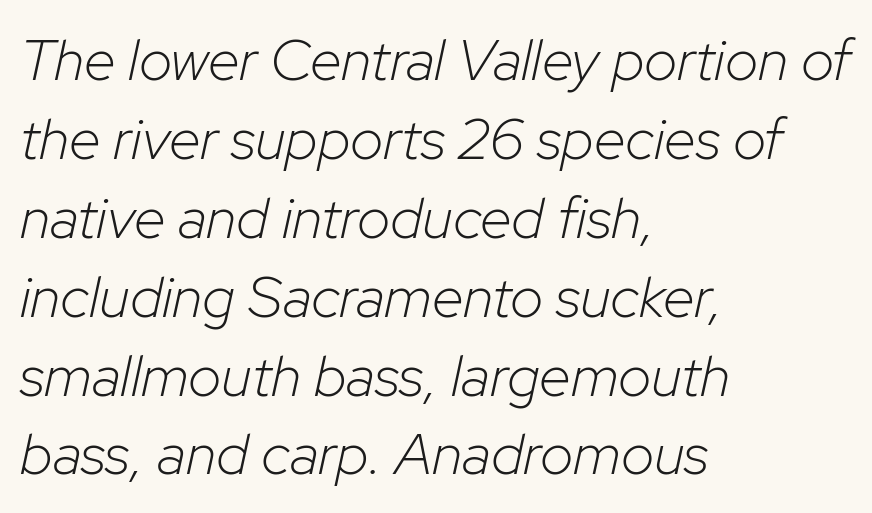
The image shows 58 px light type, italic (leaning right); set left-aligned, normal line spacing (1.36x), normal letter spacing, not underlined; low stroke contrast and a medium x-height.
